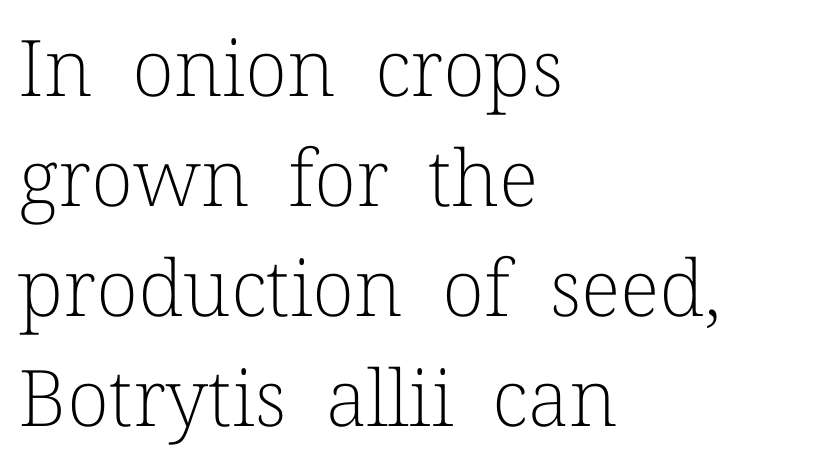
On a weight scale, this lands at 450 or below. What kind of face is this? One with serifs. Italic? Not at all — the glyphs are vertical. Is the letter spacing exaggerated? No — it looks like the ordinary default. This block has exactly the height ordinary leading produces. Typeset ragged right — the left edge is the straight one.
